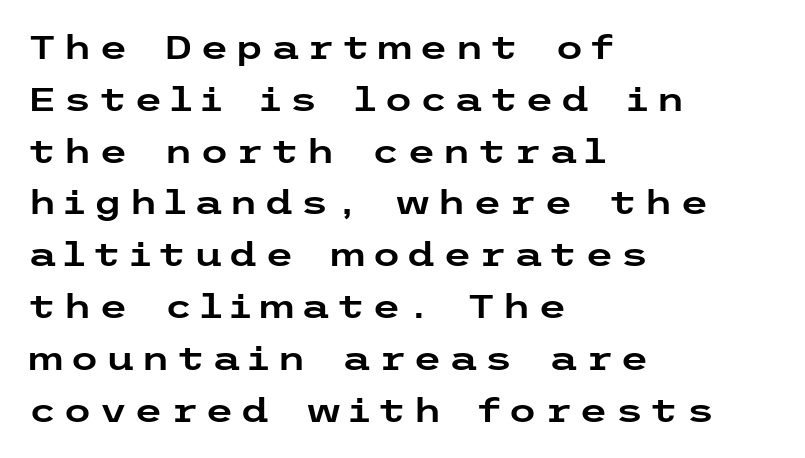
Q: Is the text italic (slanted)? A: No, it is upright.
Q: Is the typeface a serif or a sans-serif typeface? A: Sans-serif.
Q: Is the text underlined? A: No.
Q: How is the paragraph aligned? A: Left-aligned.
Q: Is the spacing between letters normal or unusually wide? A: Unusually wide.
Q: Is the spacing between lines tight, normal or loose? A: Normal.
Q: Width (condensed, normal, or wide)? A: Wide.
Q: Stroke contrast? A: Low.
Q: x-height? A: Medium.
